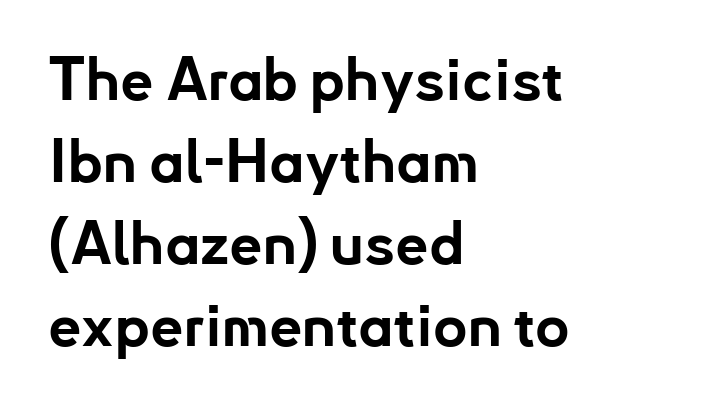
The typesetting leans heavy: a genuine bold. One-word summary of the alignment: left. Just letters on the line, the space beneath them empty. Horizontal bands of white between lines are of average thickness. These lines are rendered in a variable-pitch font.
